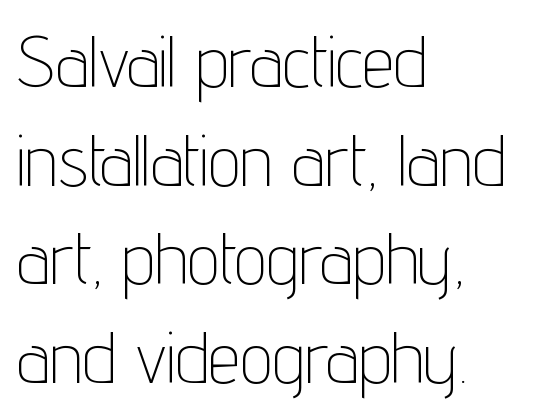
The passage shown has conventional tracking throughout. Descenders hang freely into open space. Letters have the restrained weight of plain body copy at most. The setting favours the left margin, as ordinary paragraphs usually do.
